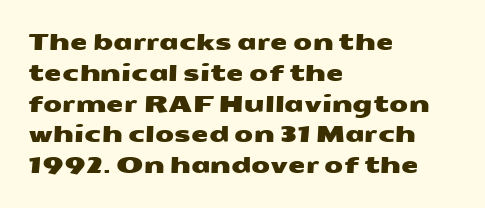
The image shows 22 px text type; set left-aligned, normal line spacing (1.4x), normal letter spacing, not underlined.
